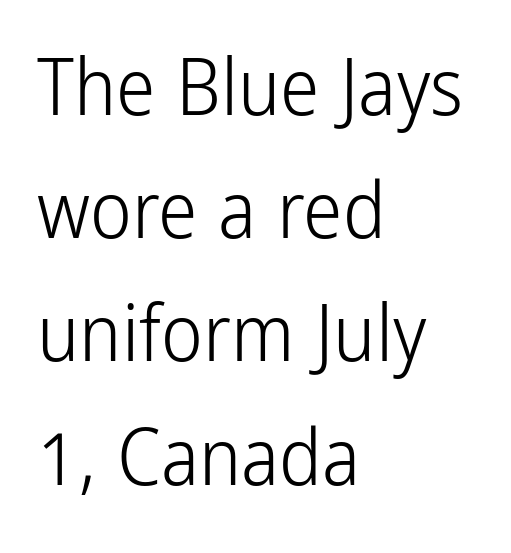
Q: Is the text bold? A: No.
Q: Is the text italic (slanted)? A: No, it is upright.
Q: Is the typeface a serif or a sans-serif typeface? A: Sans-serif.
Q: Is the text underlined? A: No.
Q: How is the paragraph aligned? A: Left-aligned.
Q: Is the spacing between letters normal or unusually wide? A: Normal.
Q: Is the spacing between lines tight, normal or loose? A: Normal.
Q: Width (condensed, normal, or wide)? A: Condensed.
Q: Stroke contrast? A: Low.
Q: x-height? A: Medium.
Q: Monospaced? A: No.
